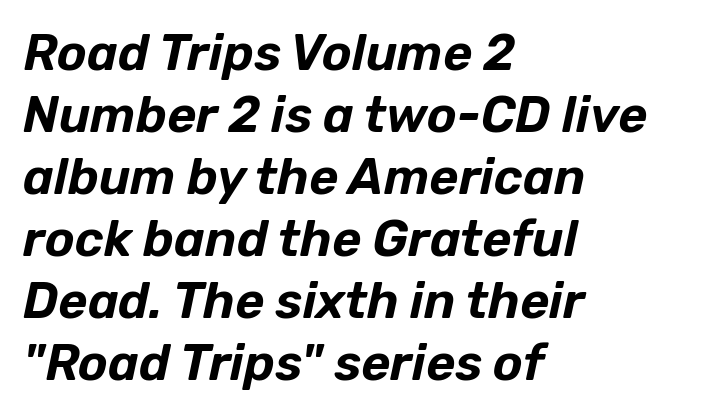
The image shows 50 px text type, italic (leaning right); set left-aligned, line spacing 1.24x, normal letter spacing, not underlined; low stroke contrast and a medium x-height.
